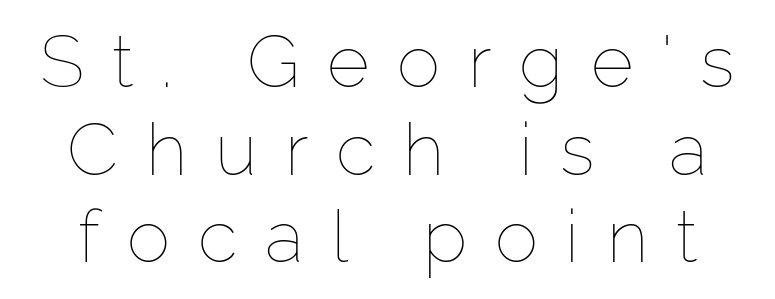
The image shows 73 px thin type, upright; set line spacing 1.2x, unusually wide letter spacing (+0.38 em), not underlined; low stroke contrast and a medium x-height.
